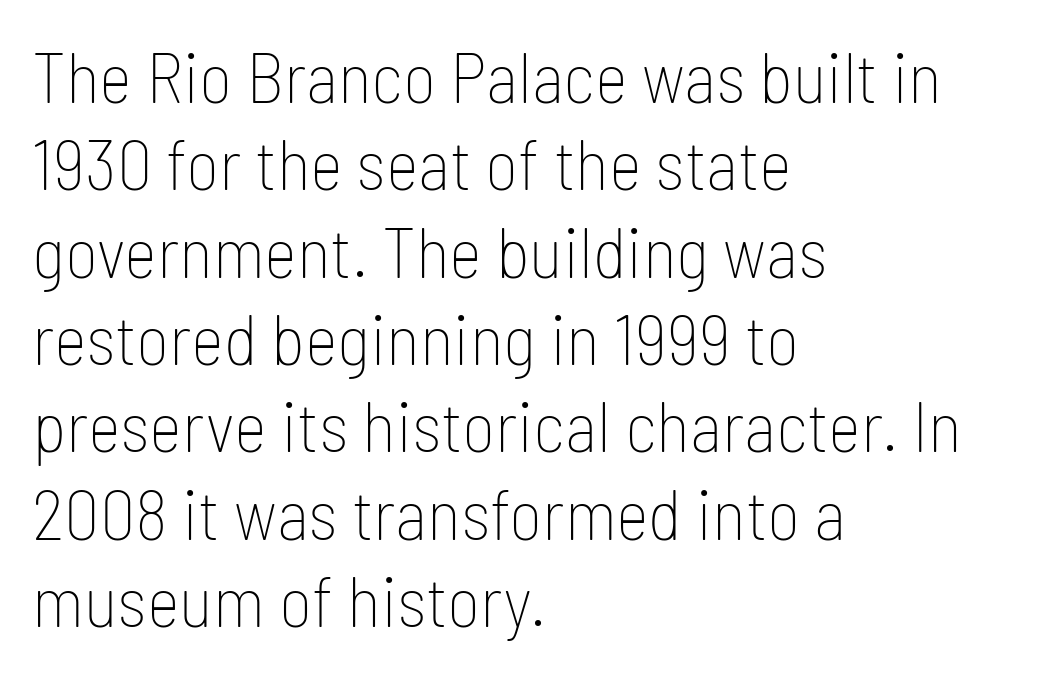
The image shows 71 px thin, condensed sans-serif type, upright; set left-aligned, line spacing 1.23x, normal letter spacing, not underlined; low stroke contrast and a medium x-height.
